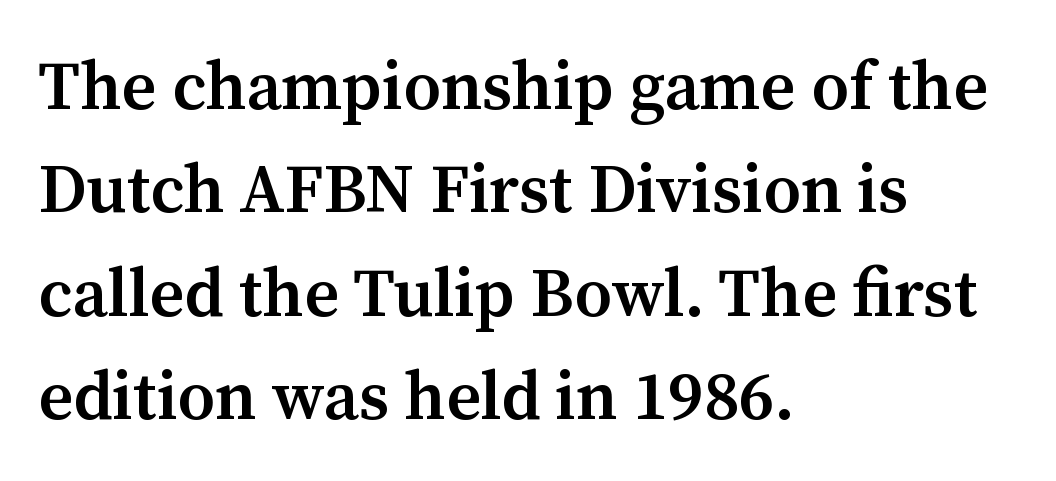
Does the weight exceed regular? Yes, but only to semibold. It's the straight-up-and-down kind of type. The letters advance in unequal steps, a hallmark of proportional type. Glance below the letters and you will spot only blank space. The type family on display is of the serif kind. Short and long lines alike share a common starting point at left.
